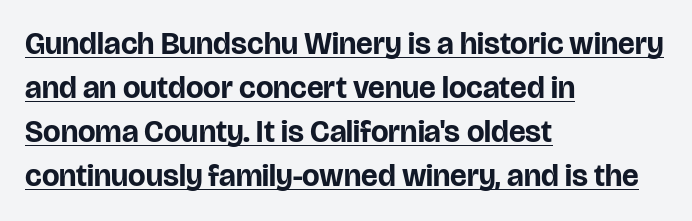
{"serif": "no", "italic": "no", "bold": "yes", "weight": "bold", "width": "normal", "stroke_contrast": "low", "x_height": "large", "monospaced": "no", "underline": "yes", "align": "left", "line_spacing": "normal", "line_spacing_ratio": 1.42, "letter_spacing": "normal", "letter_spacing_em": 0.0, "glyph_px": 31}
